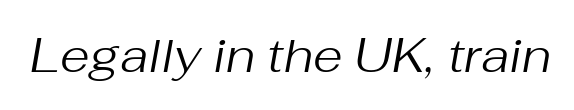
Q: Is the text bold? A: No.
Q: Is the text italic (slanted)? A: Yes, it leans right by about 10 degrees.
Q: Is the text underlined? A: No.
Q: Is the spacing between letters normal or unusually wide? A: Normal.
Q: Width (condensed, normal, or wide)? A: Normal.
Q: Stroke contrast? A: Medium.
Q: x-height? A: Medium.
Q: Monospaced? A: No.
